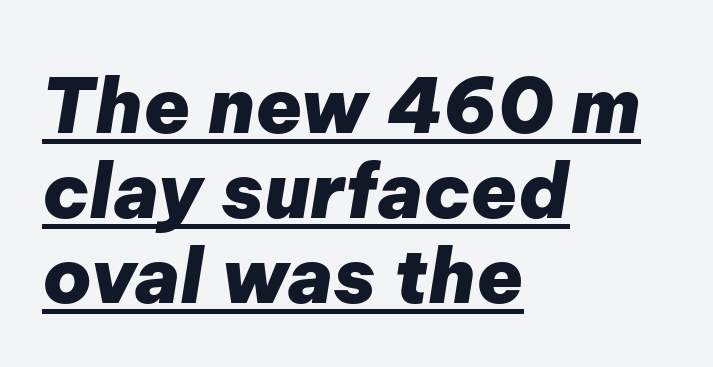
The image shows 76 px heavy type, italic (leaning right); set left-aligned, tight line spacing (1.12x), normal letter spacing, underlined; low stroke contrast and a medium x-height.
